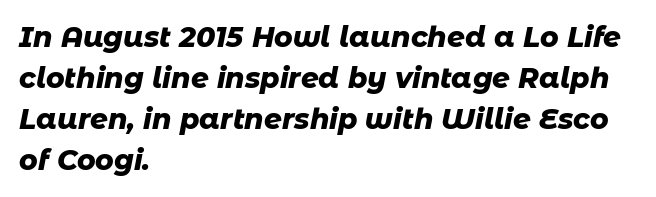
{"italic": "yes", "lean": "right", "slant_degrees": 11, "bold": "yes", "weight": "heavy", "width": "normal", "stroke_contrast": "low", "x_height": "medium", "monospaced": "no", "underline": "no", "align": "left", "line_spacing": "normal", "line_spacing_ratio": 1.46, "letter_spacing": "normal", "letter_spacing_em": 0.0, "glyph_px": 28}
